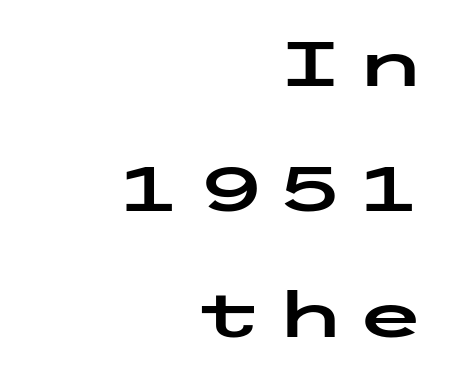
{"serif": "no", "italic": "no", "width": "wide", "stroke_contrast": "low", "x_height": "medium", "underline": "no", "align": "right", "line_spacing": "loose", "line_spacing_ratio": 1.99, "glyph_px": 63}
